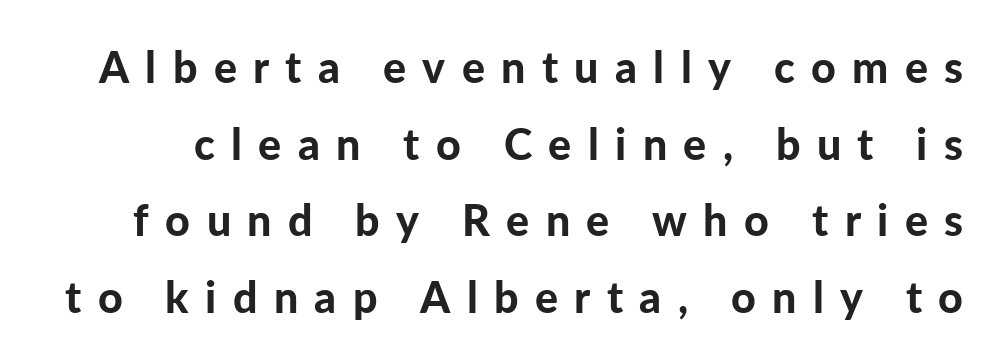
Every stem runs plumb, perpendicular to the baseline. How heavy is the stroke? Heavy — this is a bold. Lines of text with bare space underneath. I'd call this a sans setting — the letters go barefoot. Tracking here is generous; glyphs stand well apart from one another.
